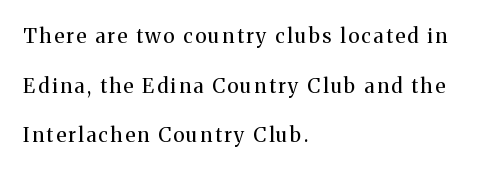
Q: Is the text bold? A: No.
Q: Is the text italic (slanted)? A: No, it is upright.
Q: Is the text underlined? A: No.
Q: How is the paragraph aligned? A: Left-aligned.
Q: Is the spacing between lines tight, normal or loose? A: Loose.
